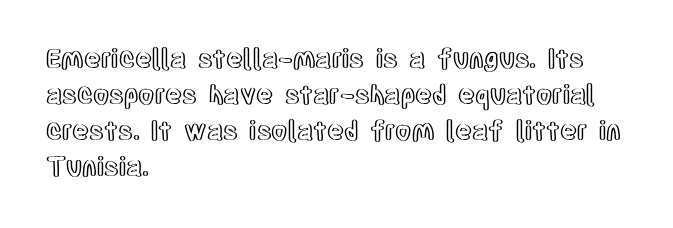
{"italic": "no", "underline": "no", "align": "left", "line_spacing": "normal", "line_spacing_ratio": 1.39, "letter_spacing": "normal", "letter_spacing_em": 0.0, "glyph_px": 26}
